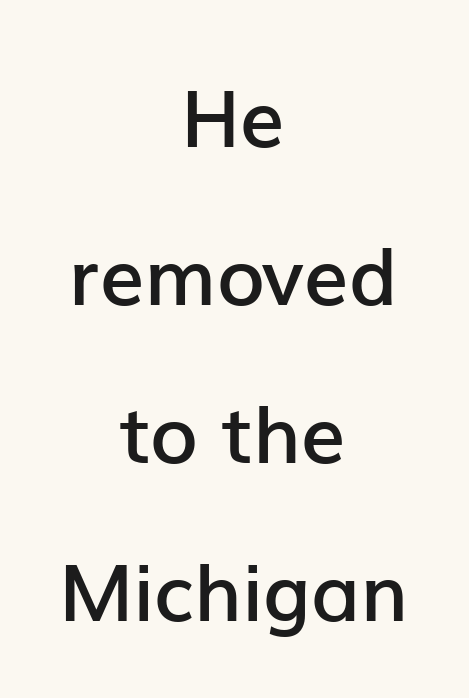
The image shows 79 px semibold sans-serif type, upright; set centered, loose line spacing (2.0x), normal letter spacing, not underlined; low stroke contrast and a medium x-height.
